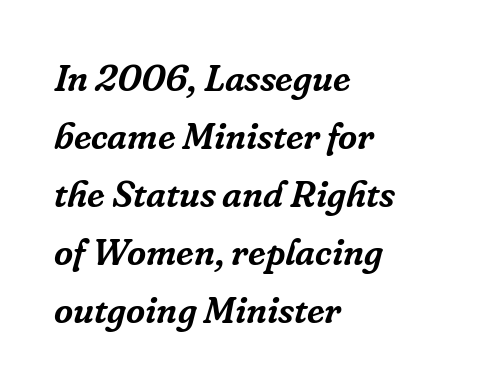
{"serif": "yes", "italic": "yes", "lean": "right", "slant_degrees": 16, "width": "normal", "stroke_contrast": "low", "x_height": "medium", "monospaced": "no", "underline": "no", "align": "left", "line_spacing": "normal", "line_spacing_ratio": 1.57, "letter_spacing": "normal", "letter_spacing_em": 0.0, "glyph_px": 37}
